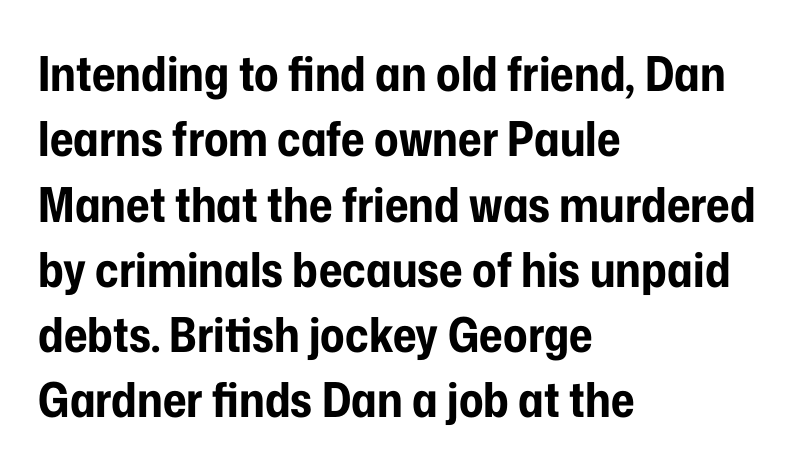
Q: Is the text bold? A: Yes.
Q: Is the text italic (slanted)? A: No, it is upright.
Q: Is the typeface a serif or a sans-serif typeface? A: Sans-serif.
Q: Is the text underlined? A: No.
Q: How is the paragraph aligned? A: Left-aligned.
Q: Is the spacing between letters normal or unusually wide? A: Normal.
Q: Is the spacing between lines tight, normal or loose? A: Normal.
Q: Width (condensed, normal, or wide)? A: Condensed.
Q: Stroke contrast? A: Low.
Q: x-height? A: Medium.
Q: Monospaced? A: No.
